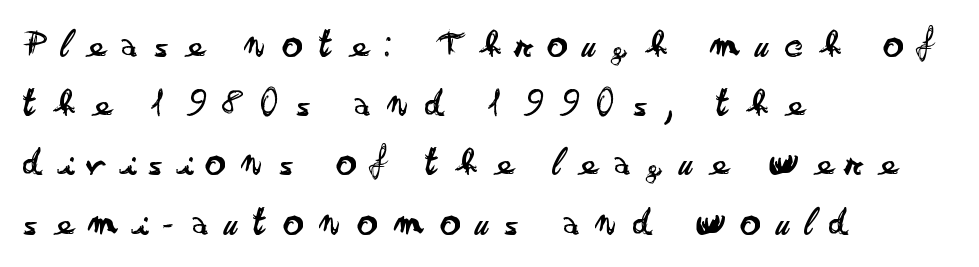
The image shows 40 px regular-weight, wide sans-serif type, upright; set left-aligned, normal line spacing (1.48x), unusually wide letter spacing (+0.41 em), not underlined; low stroke contrast and a small x-height.
